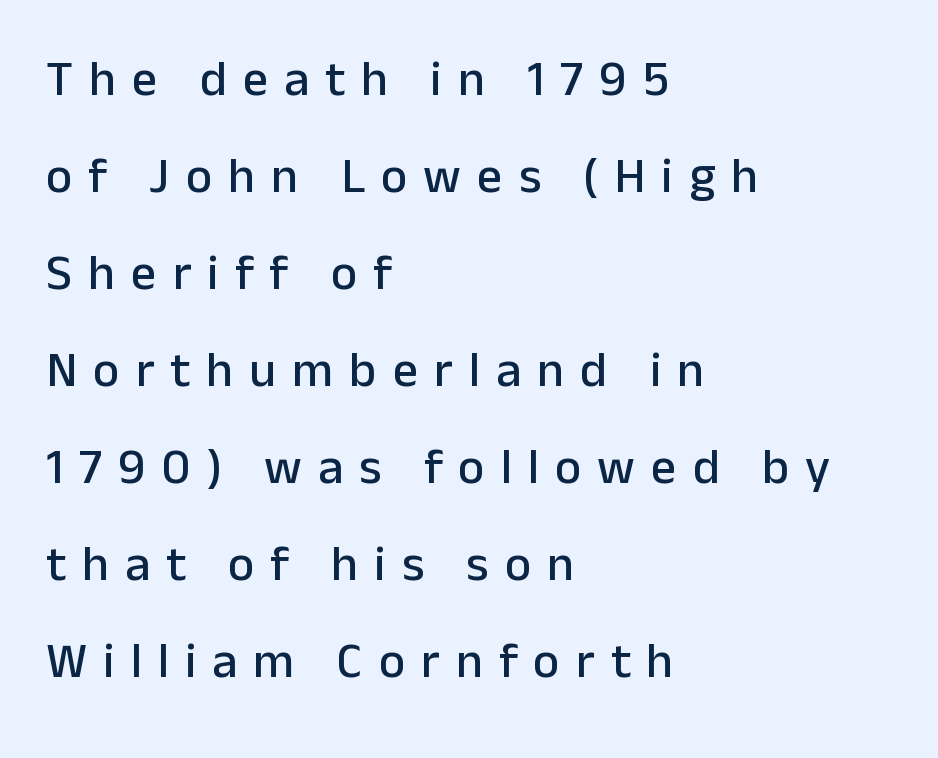
If you measured baseline to baseline, you'd find a long distance. The rendering uses natural spacing where letterforms have individual widths. This rendering widens character spacing well past its baseline value. The characters display no serif detailing; their extremities are plain. The specimen omits any rule beneath the text block's lines.
